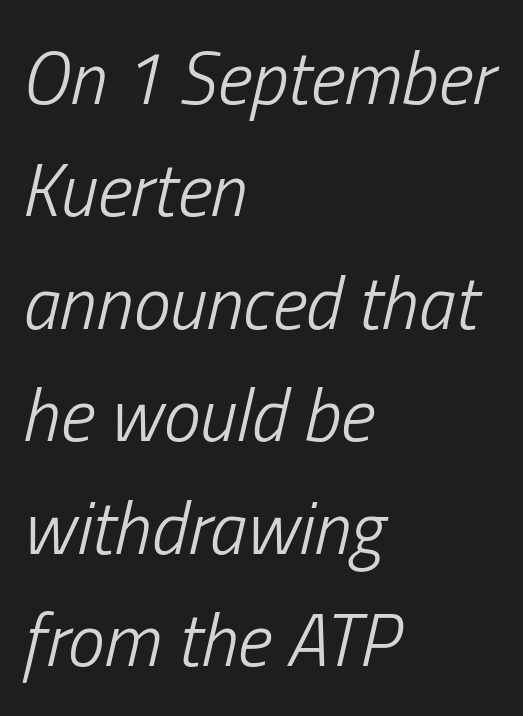
{"italic": "yes", "lean": "right", "slant_degrees": 13, "bold": "no", "weight": "light", "width": "condensed", "stroke_contrast": "low", "x_height": "medium", "monospaced": "no", "underline": "no", "align": "left", "line_spacing": "normal", "line_spacing_ratio": 1.52, "letter_spacing": "normal", "letter_spacing_em": 0.0, "glyph_px": 74}
